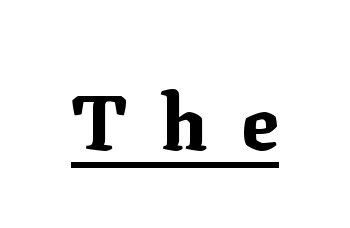
Q: Is the text bold? A: Yes.
Q: Is the text italic (slanted)? A: No, it is upright.
Q: Is the typeface a serif or a sans-serif typeface? A: Serif.
Q: Is the text underlined? A: Yes.
Q: Is the spacing between letters normal or unusually wide? A: Unusually wide.
Q: Width (condensed, normal, or wide)? A: Normal.
Q: Stroke contrast? A: Medium.
Q: x-height? A: Medium.
Q: Monospaced? A: No.
